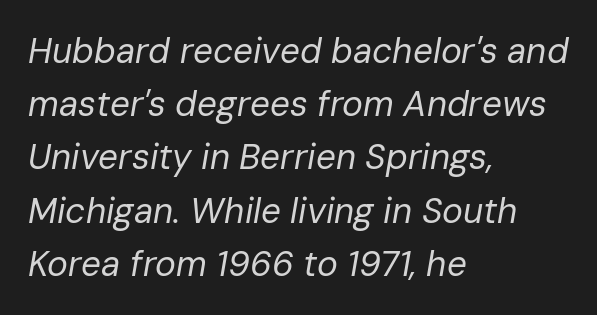
The image shows 35 px regular-weight type, italic (leaning right); set left-aligned, normal line spacing (1.52x), normal letter spacing, not underlined; low stroke contrast and a medium x-height.
